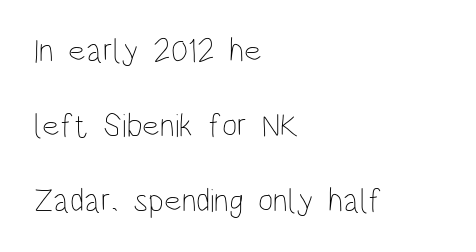
The image shows 33 px thin, condensed type, upright; set left-aligned, loose line spacing (2.27x), normal letter spacing, not underlined; low stroke contrast and a large x-height.
